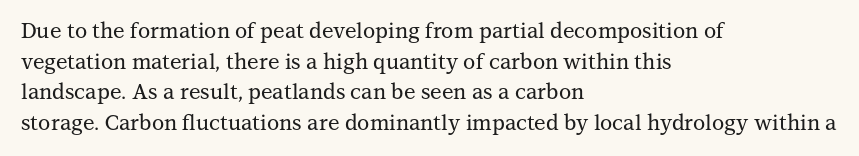
{"italic": "no", "underline": "no", "align": "left", "line_spacing": "normal", "line_spacing_ratio": 1.46, "letter_spacing": "normal", "letter_spacing_em": 0.0, "glyph_px": 21}
